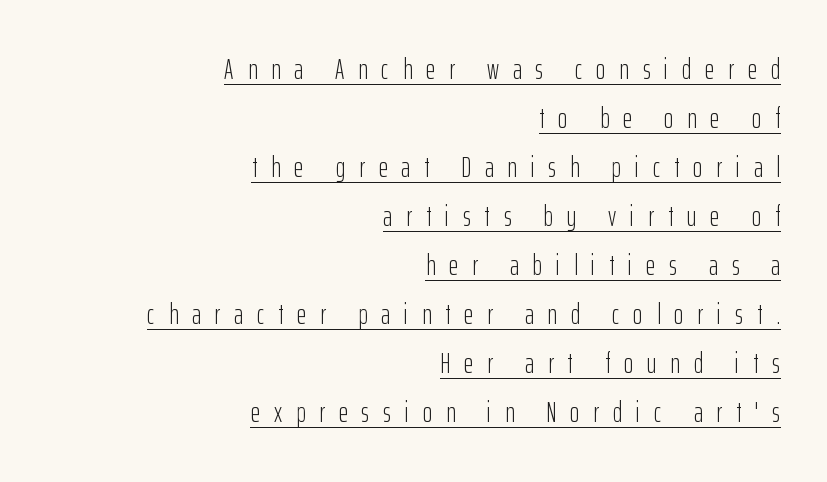
The passage shown is typed in a proportional face where columns would drift. Look at the bottom of the vertical strokes: they stop flat, with no serifs. Does extra space separate the letters? Yes, quite a lot of it. Nope, not italic — everything's standing straight. Every word sits above its own underline.
